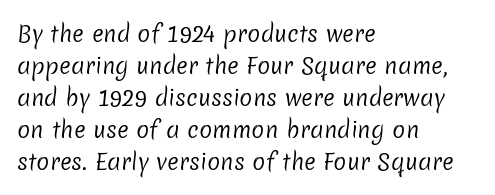
All the whitespace from short lines collects on the right. The specimen omits any rule beneath the text block's lines. No extra tracking has been applied to these lines. The weight would be labelled regular, book, light, or lighter still.
